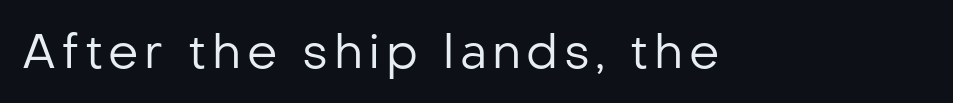
Q: Is the text bold? A: No.
Q: Is the text italic (slanted)? A: No, it is upright.
Q: Is the typeface a serif or a sans-serif typeface? A: Sans-serif.
Q: Is the text underlined? A: No.
Q: Width (condensed, normal, or wide)? A: Normal.
Q: Stroke contrast? A: Low.
Q: x-height? A: Medium.
Q: Monospaced? A: No.
